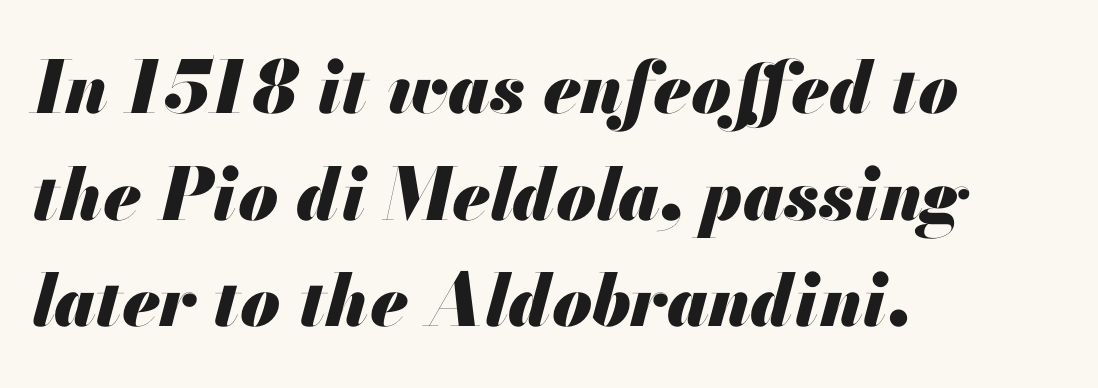
Q: Is the text bold? A: Yes.
Q: Is the text italic (slanted)? A: Yes, it leans right by about 13 degrees.
Q: Is the text underlined? A: No.
Q: How is the paragraph aligned? A: Left-aligned.
Q: Is the spacing between letters normal or unusually wide? A: Normal.
Q: Is the spacing between lines tight, normal or loose? A: Normal.
Q: Width (condensed, normal, or wide)? A: Normal.
Q: Stroke contrast? A: Medium.
Q: x-height? A: Small.
Q: Monospaced? A: No.
